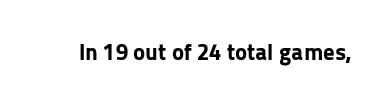
The image shows 23 px bold type, upright; set normal letter spacing, not underlined.
